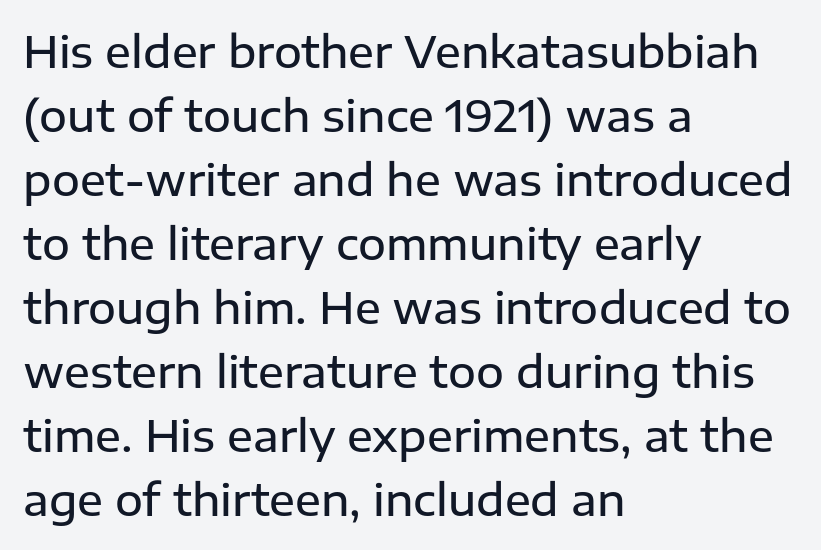
Type without underlining. Proportional: the letters do not fall into vertical columns. If you drew a line through each stem, it would be perfectly vertical. Line starts are locked; line ends wander.
